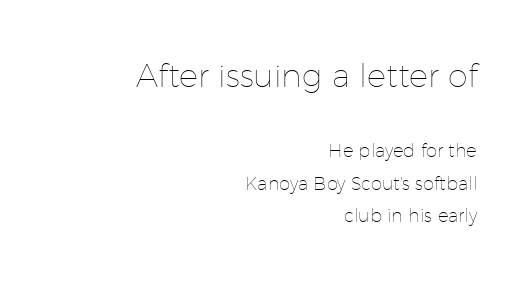
Q: Is the text bold? A: No.
Q: Is the text italic (slanted)? A: No, it is upright.
Q: Is the text underlined? A: No.
Q: How is the paragraph aligned? A: Right-aligned.
Q: Is the spacing between letters normal or unusually wide? A: Normal.
Q: Which block of text is set in a larger size, the first (top) or the second (bottom)? A: The first (top) one.
Q: Width (condensed, normal, or wide)? A: Normal.
Q: Stroke contrast? A: Low.
Q: x-height? A: Medium.
Q: Monospaced? A: No.
